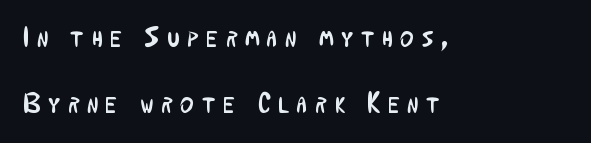
{"serif": "no", "italic": "no", "bold": "no", "weight": "regular", "width": "condensed", "stroke_contrast": "low", "x_height": "medium", "monospaced": "no", "underline": "no", "align": "left", "line_spacing": "loose", "line_spacing_ratio": 2.29, "letter_spacing": "wide", "letter_spacing_em": 0.27, "glyph_px": 29}
